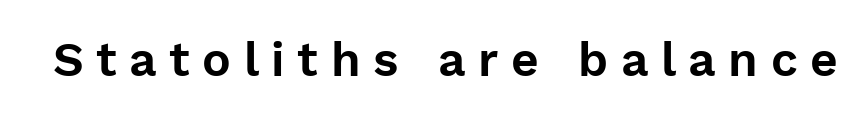
The image shows 48 px sans-serif type, upright; set unusually wide letter spacing (+0.26 em), not underlined; low stroke contrast and a medium x-height.
